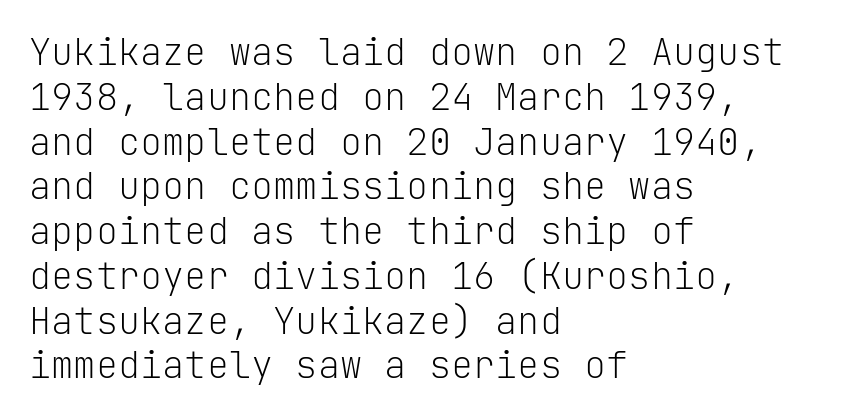
Spacing between characters is what you'd get straight out of the box. The lettering stays uniformly vertical, giving the passage a roman look. Bold? No — there's no thickening of the strokes. This sample uses a sans-serif face.
